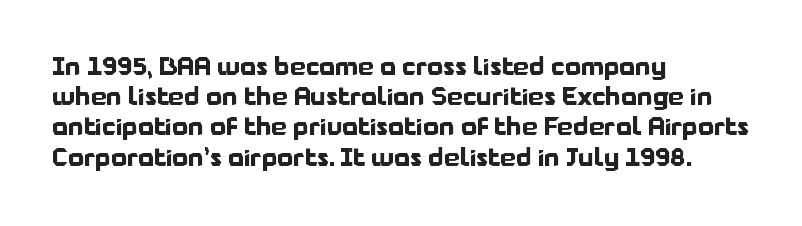
Q: Is the text bold? A: Yes.
Q: Is the text italic (slanted)? A: No, it is upright.
Q: Is the text underlined? A: No.
Q: How is the paragraph aligned? A: Left-aligned.
Q: Is the spacing between letters normal or unusually wide? A: Normal.
